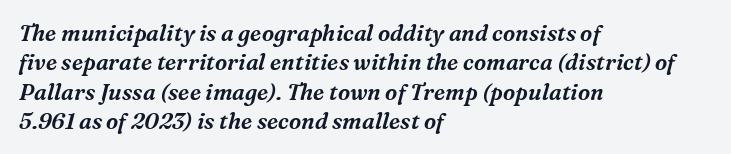
The image shows 22 px text type, italic (leaning right); set left-aligned, normal line spacing (1.33x), normal letter spacing, not underlined.
